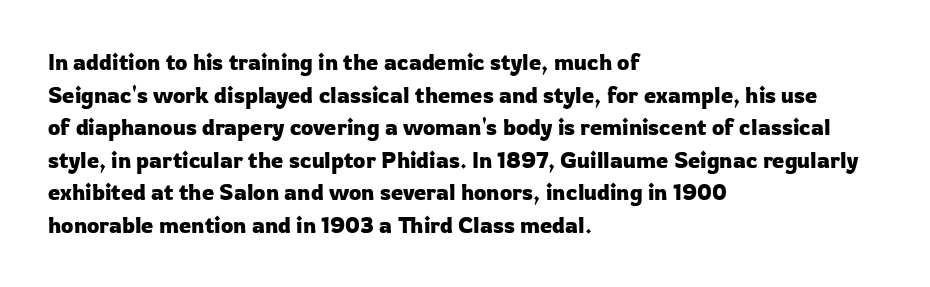
The image shows 22 px text type, upright; set left-aligned, normal line spacing (1.48x), normal letter spacing, not underlined.
